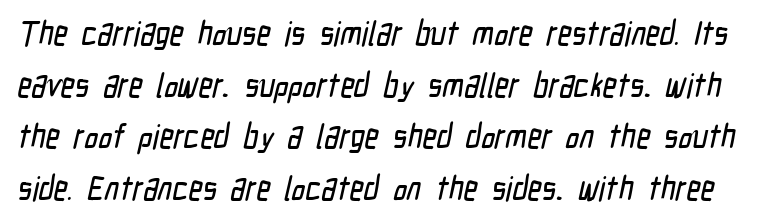
{"serif": "no", "width": "condensed", "stroke_contrast": "low", "x_height": "medium", "monospaced": "no", "underline": "no", "line_spacing": "normal", "line_spacing_ratio": 1.52, "letter_spacing": "normal", "letter_spacing_em": 0.0, "glyph_px": 34}
